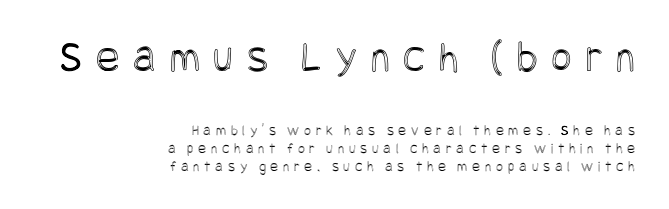
The image shows 44 px condensed type, upright; set right-aligned, line spacing 1.22x, unusually wide letter spacing (+0.31 em), not underlined; the first (top) block is 2.93x larger; a large x-height.
